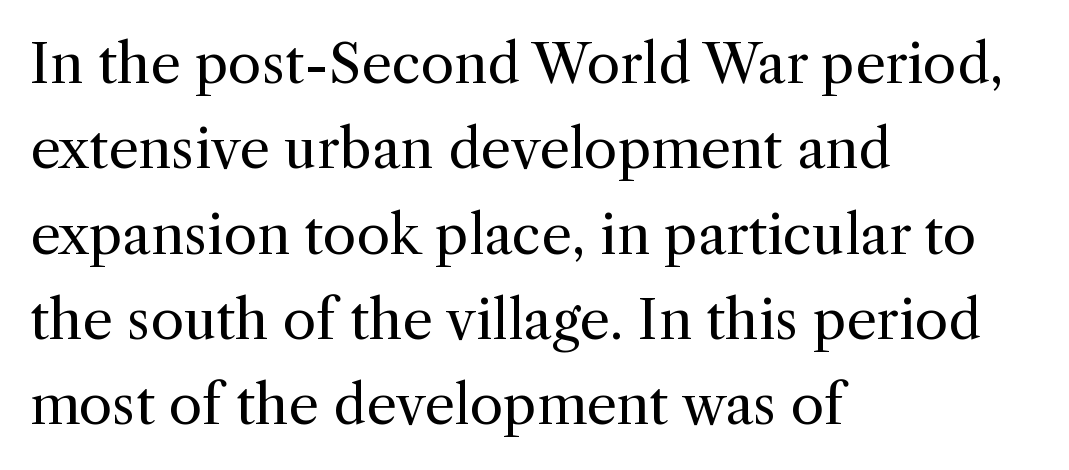
The image shows 54 px regular-weight serif type, upright; set left-aligned, normal line spacing (1.58x), normal letter spacing, not underlined; a medium x-height.
